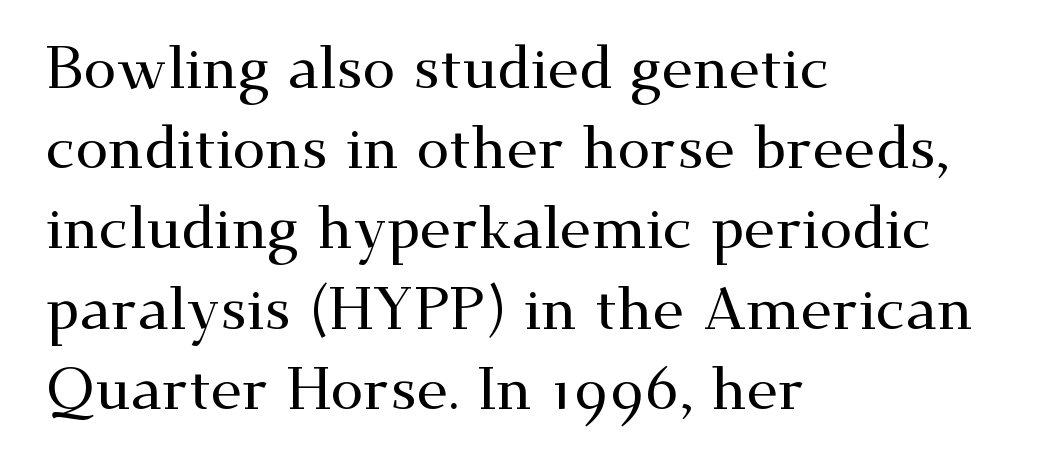
A student would call this left alignment; a typographer would say flush left, rag right. Nobody touched the tracking dial on this one. The line-height multiplier appears to be the usual default. You can tell it's not italic because the verticals are truly vertical. Small tapered or slab feet sit at the stroke ends, so this counts as serif. Here the designer chose a conventional face with non-uniform glyph widths.
